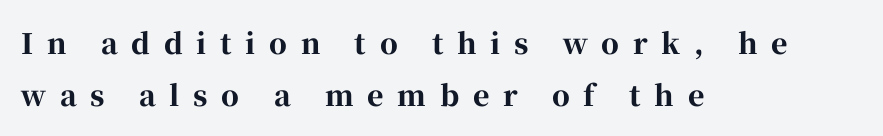
The image shows 28 px bold serif type, upright; set left-aligned, line spacing 1.84x, unusually wide letter spacing (+0.49 em), not underlined; high stroke contrast and a medium x-height.
